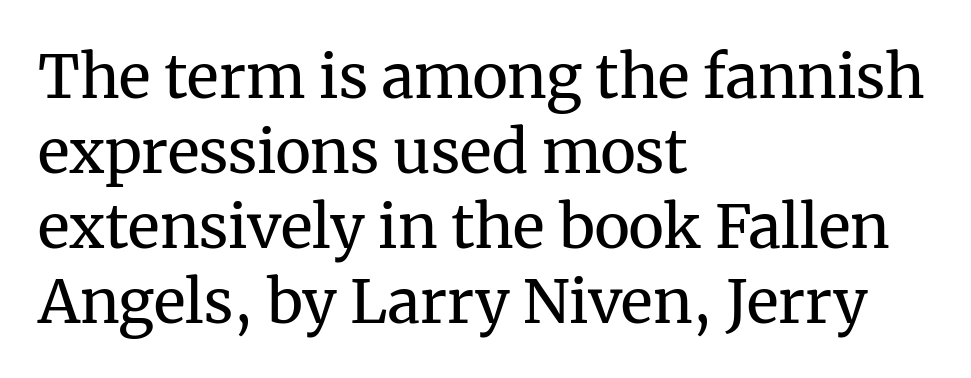
{"serif": "yes", "italic": "no", "bold": "no", "weight": "regular", "width": "normal", "stroke_contrast": "medium", "x_height": "medium", "monospaced": "no", "underline": "no", "align": "left", "line_spacing": "normal", "line_spacing_ratio": 1.25, "letter_spacing": "normal", "letter_spacing_em": 0.0, "glyph_px": 60}
